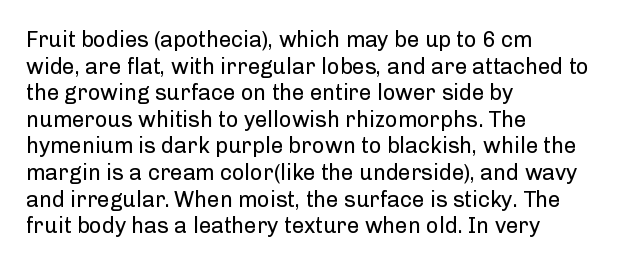
Q: Is the text bold? A: No.
Q: Is the text italic (slanted)? A: No, it is upright.
Q: Is the text underlined? A: No.
Q: How is the paragraph aligned? A: Left-aligned.
Q: Is the spacing between letters normal or unusually wide? A: Normal.
